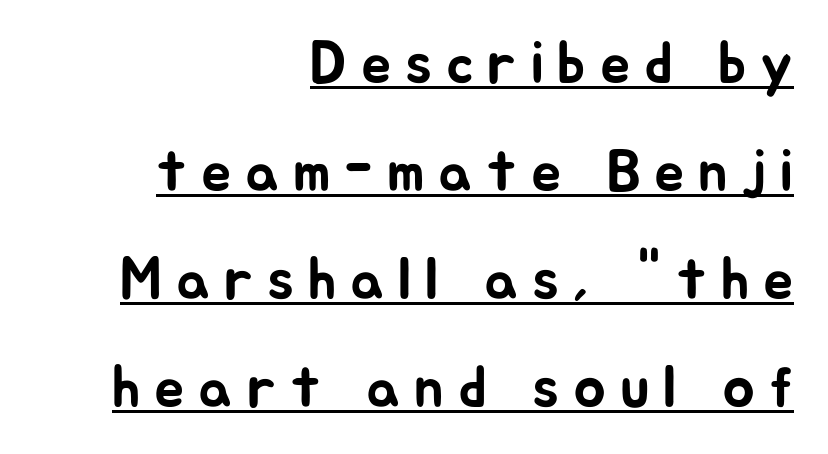
{"serif": "no", "italic": "no", "width": "normal", "stroke_contrast": "low", "x_height": "medium", "monospaced": "no", "underline": "yes", "align": "right", "line_spacing_ratio": 1.8, "letter_spacing": "wide", "letter_spacing_em": 0.23, "glyph_px": 60}
